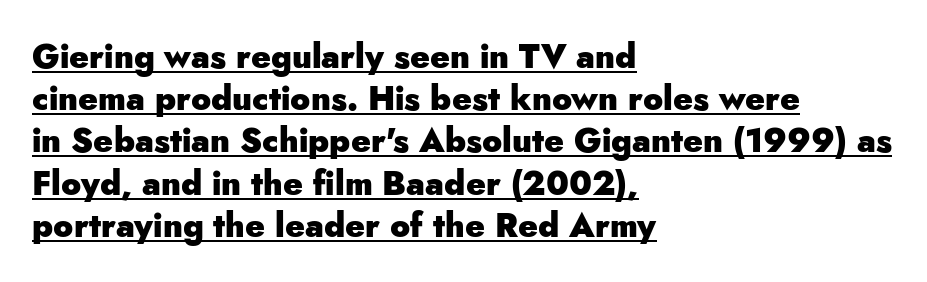
{"serif": "no", "italic": "no", "bold": "yes", "weight": "heavy", "width": "normal", "stroke_contrast": "low", "x_height": "small", "monospaced": "no", "underline": "yes", "align": "left", "line_spacing": "normal", "line_spacing_ratio": 1.28, "letter_spacing": "normal", "letter_spacing_em": 0.0, "glyph_px": 33}
